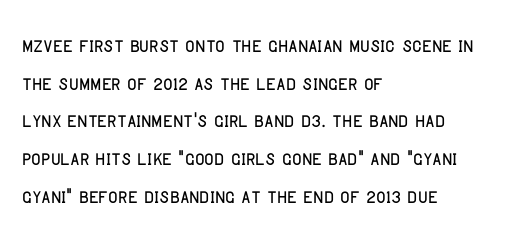
{"italic": "no", "underline": "no", "align": "left", "line_spacing": "normal", "line_spacing_ratio": 1.45, "letter_spacing": "normal", "letter_spacing_em": 0.0, "glyph_px": 26}
